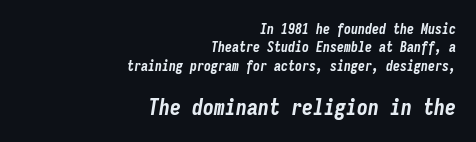
The image shows 22 px bold type, italic (leaning right); set right-aligned, normal line spacing (1.31x), normal letter spacing, not underlined; the second (bottom) block is 1.57x larger.
